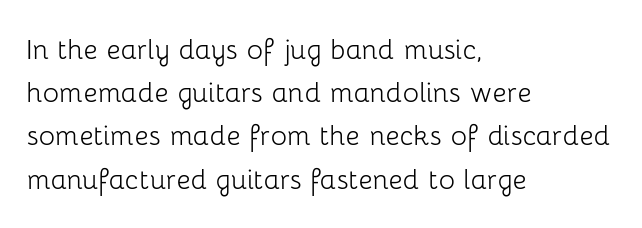
Q: Is the text bold? A: No.
Q: Is the text italic (slanted)? A: No, it is upright.
Q: Is the typeface a serif or a sans-serif typeface? A: Sans-serif.
Q: Is the text underlined? A: No.
Q: How is the paragraph aligned? A: Left-aligned.
Q: Is the spacing between letters normal or unusually wide? A: Normal.
Q: Is the spacing between lines tight, normal or loose? A: Normal.
Q: Width (condensed, normal, or wide)? A: Normal.
Q: Stroke contrast? A: Low.
Q: x-height? A: Medium.
Q: Monospaced? A: No.
